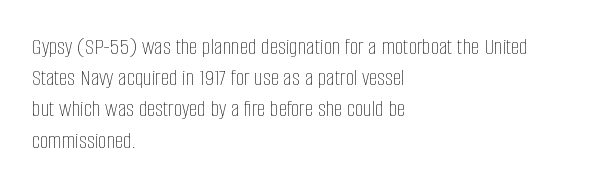
The ragged edge is on the right, which tells us the setting is flush left. The passage shown is not underscored anywhere. These lines were composed using upright roman letters. This sample uses plain, unmodified letter spacing. Reading down the column, the eye jumps a familiar distance to each next line.
